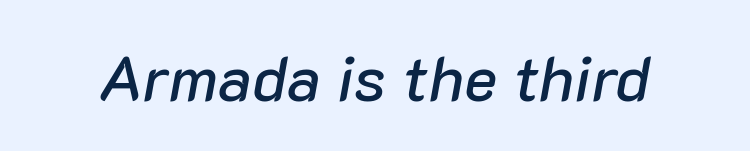
Q: Is the text italic (slanted)? A: Yes, it leans right by about 10 degrees.
Q: Is the text underlined? A: No.
Q: Is the spacing between letters normal or unusually wide? A: Normal.
Q: Width (condensed, normal, or wide)? A: Normal.
Q: Stroke contrast? A: Low.
Q: x-height? A: Medium.
Q: Monospaced? A: No.
